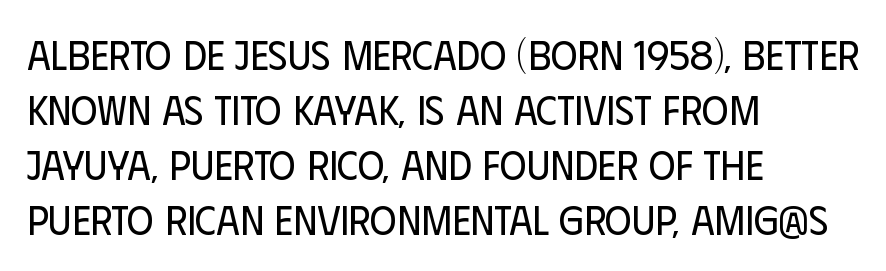
The image shows 41 px regular-weight, condensed sans-serif type, upright; set left-aligned, normal line spacing (1.34x), normal letter spacing, not underlined; low stroke contrast and a large x-height.
